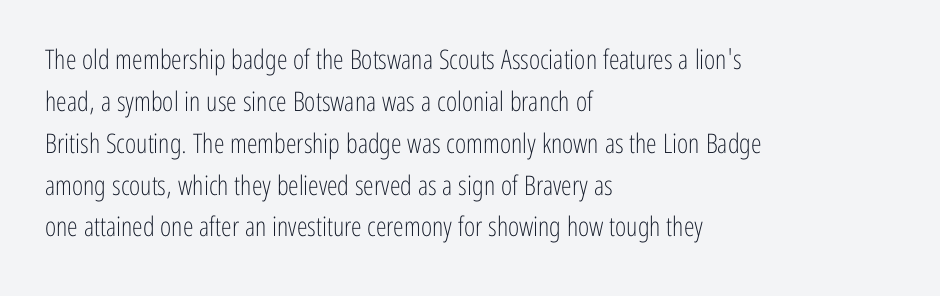
The image shows 27 px text type, upright; set left-aligned, normal line spacing (1.55x), normal letter spacing, not underlined.
